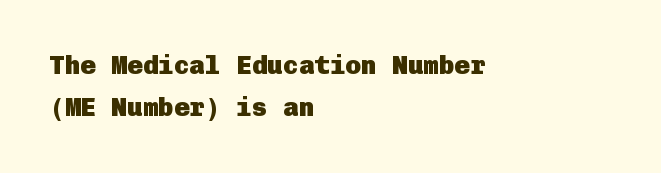
Unlike italic type, these characters show no tilt at all. Pretty heavy lettering here — definitely bold. A classic flush-left, rag-right setting is used for this passage. Glyph-to-glyph distance matches everyday printed text. Bare-footed words on every line.
